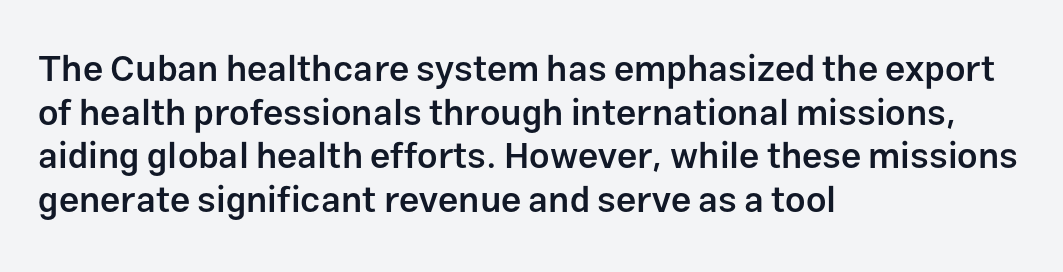
Summary of weight: moderately heavy, a semibold. Varying glyph widths throughout — classic text-font behaviour. The foot of each line stays bare and open. Designer's note — italics off, roman on. Letterform terminals end flat and unadorned throughout the passage.
